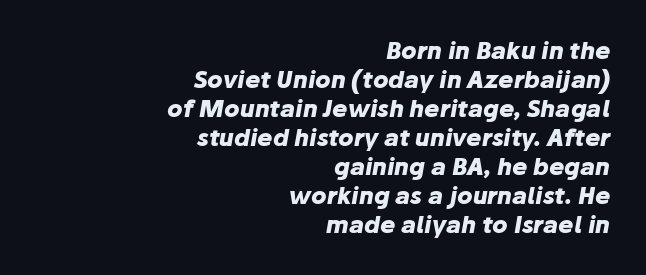
{"italic": "yes", "lean": "right", "slant_degrees": 10, "bold": "yes", "underline": "no", "align": "right", "line_spacing": "normal", "line_spacing_ratio": 1.26, "letter_spacing": "normal", "letter_spacing_em": 0.0, "glyph_px": 23}
